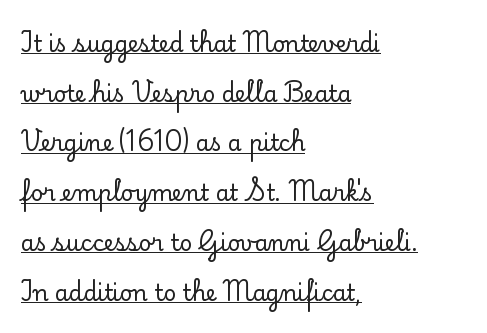
Q: Is the text italic (slanted)? A: No, it is upright.
Q: Is the text underlined? A: Yes.
Q: How is the paragraph aligned? A: Left-aligned.
Q: Is the spacing between letters normal or unusually wide? A: Normal.
Q: Is the spacing between lines tight, normal or loose? A: Loose.
